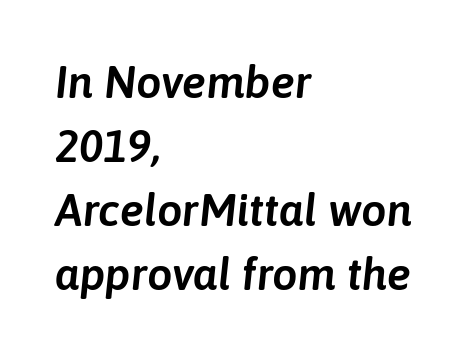
Q: Is the text italic (slanted)? A: Yes, it leans right by about 6 degrees.
Q: Is the text underlined? A: No.
Q: How is the paragraph aligned? A: Left-aligned.
Q: Is the spacing between letters normal or unusually wide? A: Normal.
Q: Is the spacing between lines tight, normal or loose? A: Normal.
Q: Width (condensed, normal, or wide)? A: Normal.
Q: Stroke contrast? A: Low.
Q: x-height? A: Medium.
Q: Monospaced? A: No.
